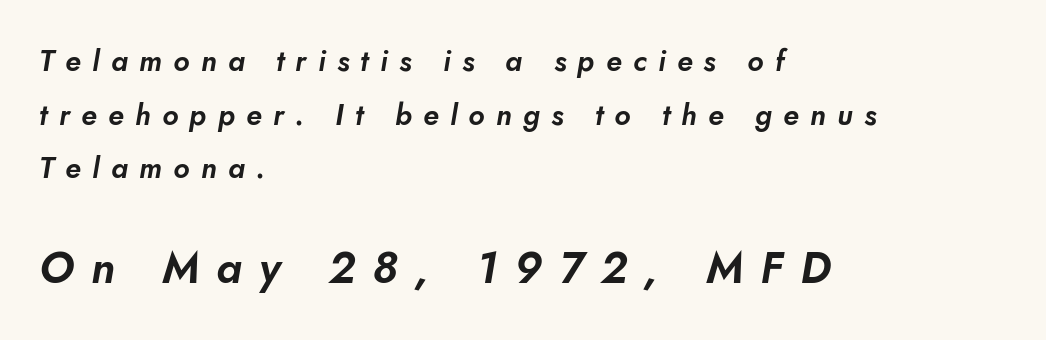
The image shows 44 px sans-serif type; set left-aligned, line spacing 1.85x, unusually wide letter spacing (+0.39 em), not underlined; the second (bottom) block is 1.52x larger; low stroke contrast and a small x-height.
